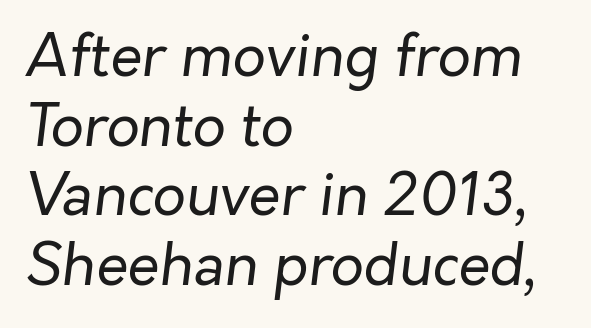
{"italic": "yes", "lean": "right", "slant_degrees": 7, "bold": "no", "weight": "regular", "width": "normal", "stroke_contrast": "low", "x_height": "medium", "monospaced": "no", "underline": "no", "align": "left", "line_spacing_ratio": 1.2, "letter_spacing": "normal", "letter_spacing_em": 0.0, "glyph_px": 58}
